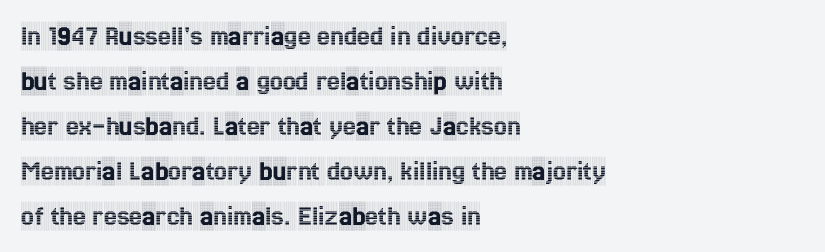
Q: Is the text italic (slanted)? A: No, it is upright.
Q: Is the typeface a serif or a sans-serif typeface? A: Serif.
Q: Is the text underlined? A: No.
Q: How is the paragraph aligned? A: Left-aligned.
Q: Is the spacing between letters normal or unusually wide? A: Normal.
Q: Is the spacing between lines tight, normal or loose? A: Normal.
Q: Width (condensed, normal, or wide)? A: Condensed.
Q: x-height? A: Large.
Q: Monospaced? A: No.
